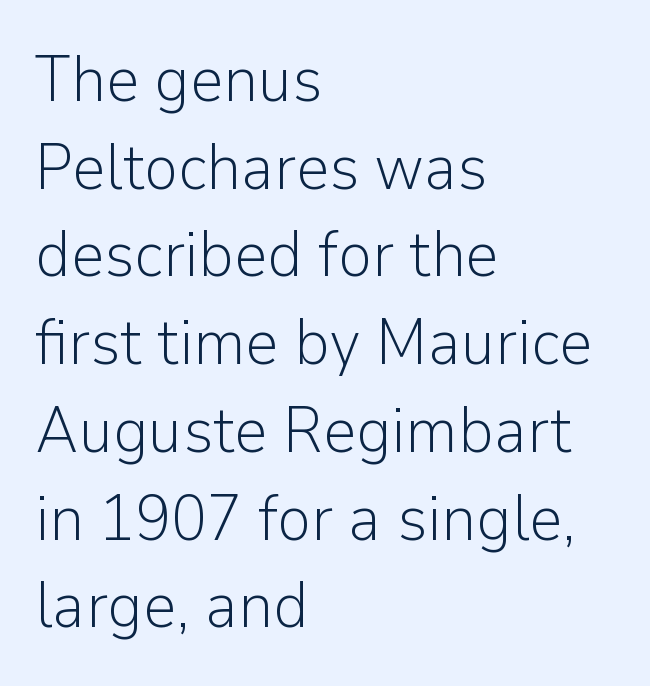
The image shows 65 px light sans-serif type, upright; set left-aligned, normal line spacing (1.35x), normal letter spacing, not underlined; low stroke contrast and a medium x-height.
